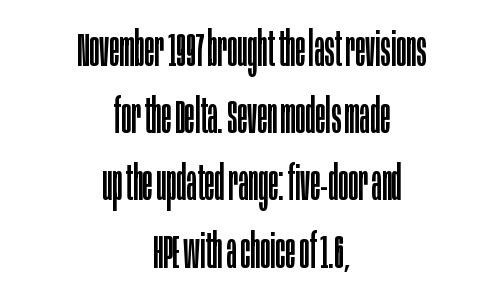
The image shows 47 px regular-weight, condensed sans-serif type, upright; set centered, normal line spacing (1.43x), normal letter spacing, not underlined; low stroke contrast and a large x-height.
